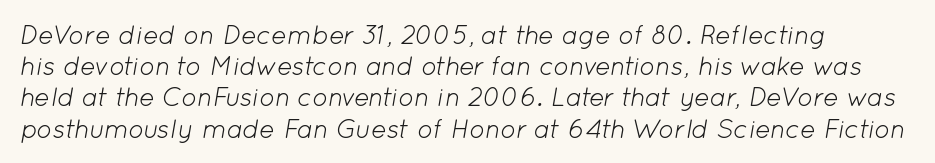
Q: Is the text bold? A: No.
Q: Is the text italic (slanted)? A: Yes, it leans right by about 12 degrees.
Q: Is the text underlined? A: No.
Q: Is the spacing between letters normal or unusually wide? A: Normal.
